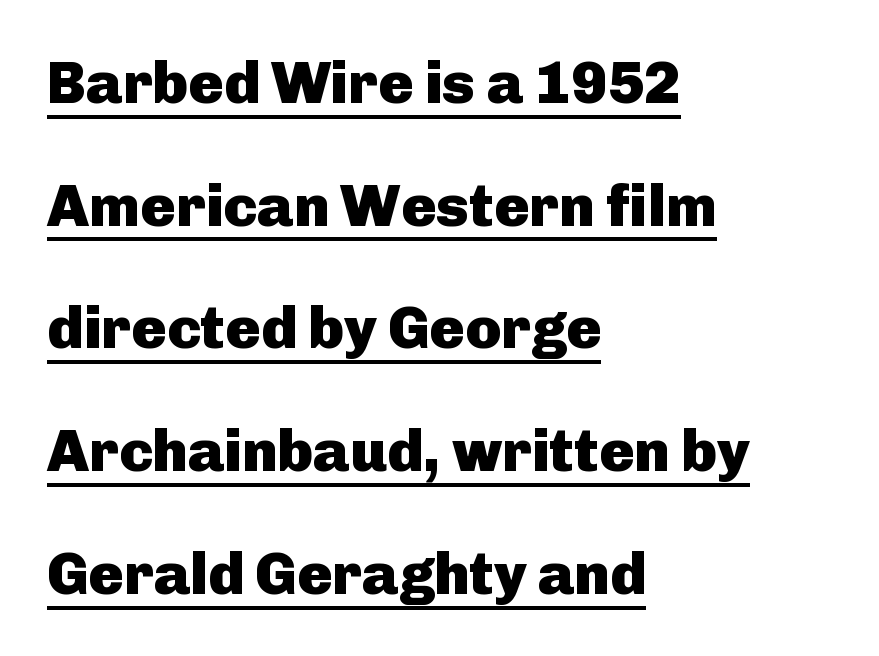
{"serif": "no", "italic": "no", "bold": "yes", "weight": "heavy", "width": "normal", "stroke_contrast": "low", "x_height": "medium", "monospaced": "no", "underline": "yes", "align": "left", "line_spacing": "loose", "line_spacing_ratio": 2.08, "letter_spacing": "normal", "letter_spacing_em": 0.0, "glyph_px": 59}
